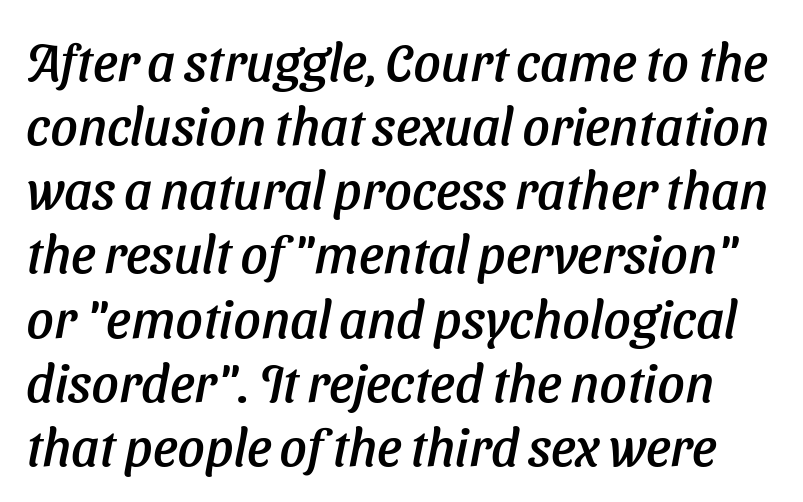
The image shows 53 px text type, italic (leaning right); set line spacing 1.21x, normal letter spacing, not underlined; low stroke contrast and a medium x-height.
